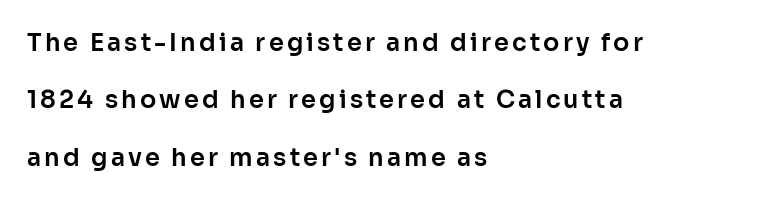
The letters stand straight up with perfectly vertical stems. Just letters on the line, the space beneath them empty. Which margin do the lines hug? The left one — the right edge is uneven. The leading is generous, giving the passage an open texture.
